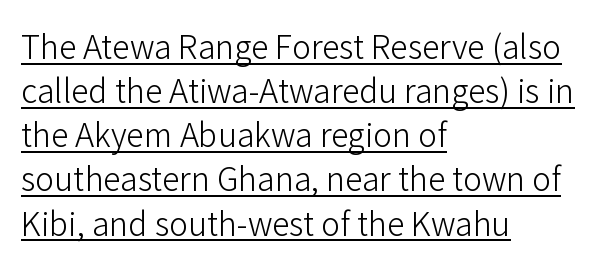
The image shows 32 px light sans-serif type, upright; set left-aligned, normal line spacing (1.38x), normal letter spacing, underlined; low stroke contrast and a medium x-height.
